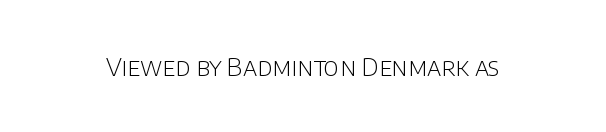
The rendering keeps characters at their native spacing. The font sits on the lighter half of the weight spectrum, regular included. Quick note: underline off. Is there any slant? The stems are plumb.
